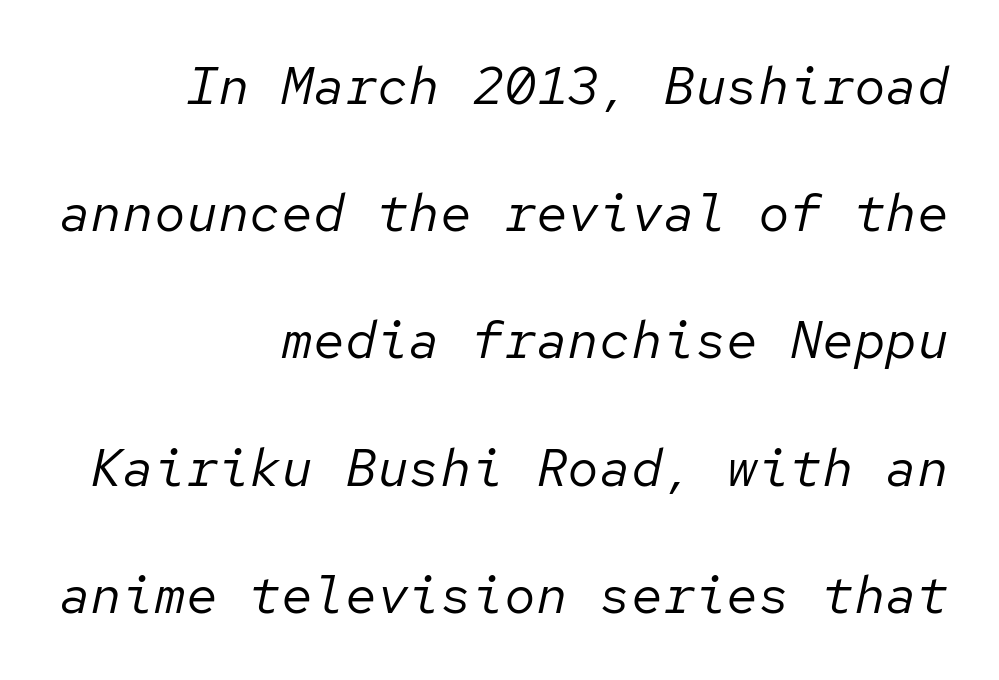
Q: Is the text bold? A: No.
Q: Is the text italic (slanted)? A: Yes, it leans right by about 12 degrees.
Q: Is the text underlined? A: No.
Q: How is the paragraph aligned? A: Right-aligned.
Q: Is the spacing between letters normal or unusually wide? A: Normal.
Q: Is the spacing between lines tight, normal or loose? A: Loose.
Q: Width (condensed, normal, or wide)? A: Normal.
Q: Stroke contrast? A: Low.
Q: x-height? A: Medium.
Q: Monospaced? A: Yes.
